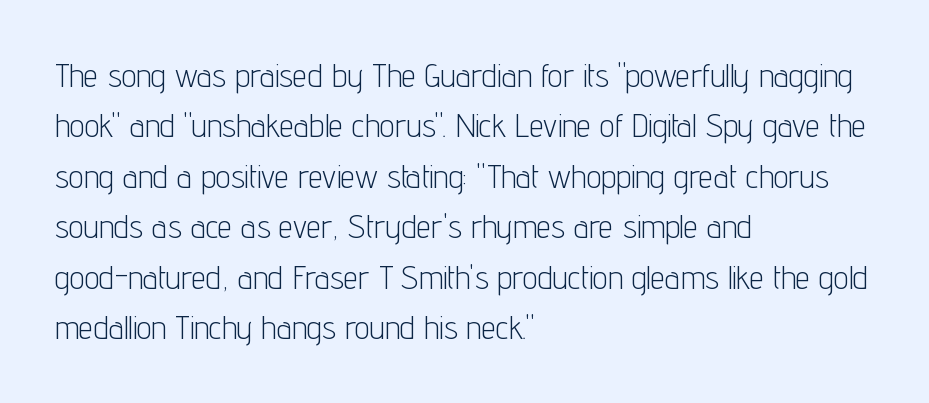
Counters stay open thanks to moderate or lighter strokes. Tracking here is standard; glyphs follow each other at the usual distance. Note the varied advance widths — an 'i' is clearly narrower than an 'm'. A bare baseline throughout the passage. Casual observation: everything's shoved over to the left.
